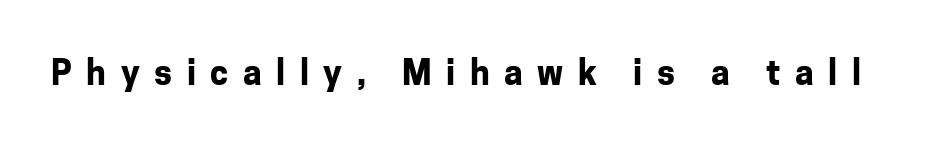
{"serif": "no", "italic": "no", "bold": "yes", "weight": "bold", "width": "normal", "stroke_contrast": "low", "x_height": "medium", "monospaced": "no", "underline": "no", "letter_spacing": "wide", "letter_spacing_em": 0.43, "glyph_px": 34}
